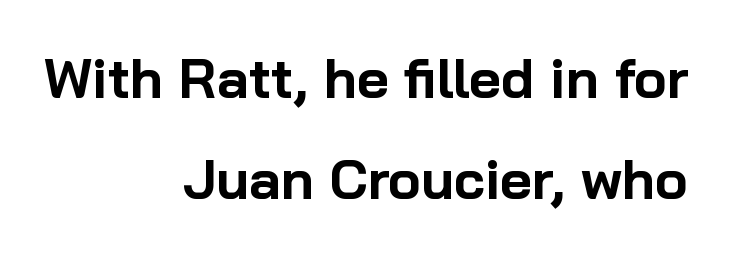
The image shows 55 px bold sans-serif type, upright; set right-aligned, line spacing 1.83x, normal letter spacing, not underlined; low stroke contrast and a medium x-height.
